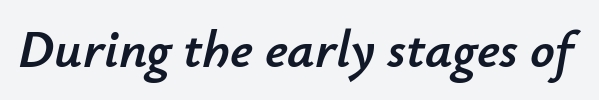
When letters slant like this, we call the style italic. Note the varied advance widths — an 'i' is clearly narrower than an 'm'. A typesetter would call this zero additional tracking. Underlining? Definitely not there.
